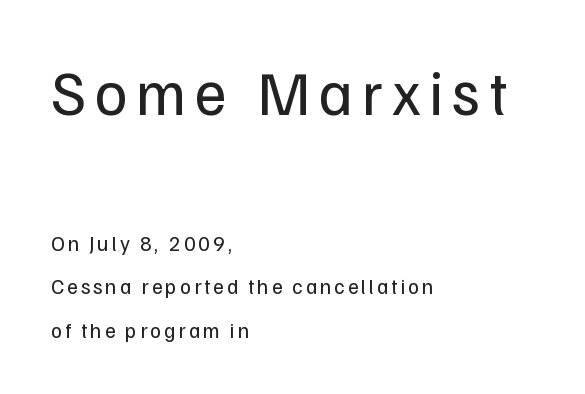
{"serif": "no", "italic": "no", "bold": "no", "weight": "regular", "width": "normal", "stroke_contrast": "low", "x_height": "medium", "monospaced": "no", "underline": "no", "align": "left", "line_spacing": "loose", "line_spacing_ratio": 2.07, "larger_block": "first", "size_ratio": 2.95, "glyph_px": 62}
